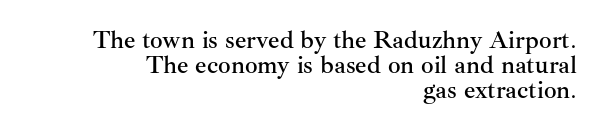
Vertical spacing — tight. Glyph-to-glyph distance matches everyday printed text. Descender tails drop into unmarked territory. The lettering stays uniformly vertical, giving the passage a roman look. The compositor pushed each line to the right boundary.
